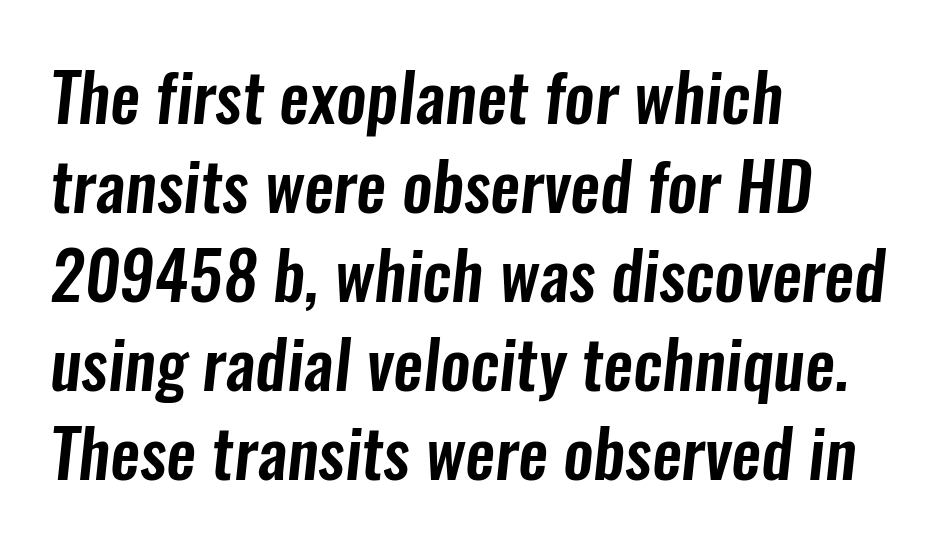
{"serif": "no", "width": "condensed", "stroke_contrast": "low", "x_height": "medium", "monospaced": "no", "underline": "no", "align": "left", "line_spacing": "normal", "line_spacing_ratio": 1.33, "letter_spacing": "normal", "letter_spacing_em": 0.0, "glyph_px": 67}
